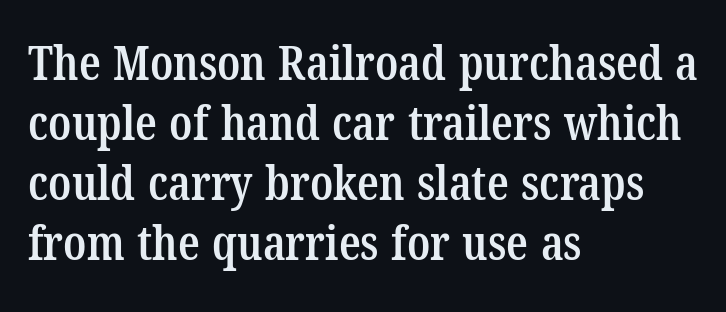
Q: Is the text bold? A: Semi-bold.
Q: Is the typeface a serif or a sans-serif typeface? A: Serif.
Q: Is the text underlined? A: No.
Q: How is the paragraph aligned? A: Left-aligned.
Q: Is the spacing between letters normal or unusually wide? A: Normal.
Q: Is the spacing between lines tight, normal or loose? A: Normal.
Q: Width (condensed, normal, or wide)? A: Condensed.
Q: Stroke contrast? A: Low.
Q: x-height? A: Medium.
Q: Monospaced? A: No.
